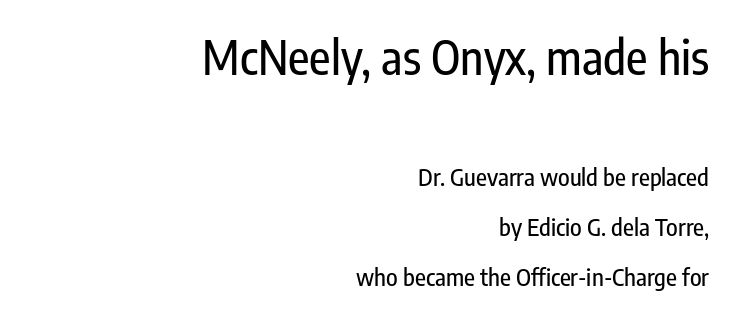
Q: Is the text italic (slanted)? A: No, it is upright.
Q: Is the typeface a serif or a sans-serif typeface? A: Sans-serif.
Q: Is the text underlined? A: No.
Q: How is the paragraph aligned? A: Right-aligned.
Q: Is the spacing between letters normal or unusually wide? A: Normal.
Q: Is the spacing between lines tight, normal or loose? A: Loose.
Q: Which block of text is set in a larger size, the first (top) or the second (bottom)? A: The first (top) one.
Q: Width (condensed, normal, or wide)? A: Condensed.
Q: Stroke contrast? A: Low.
Q: x-height? A: Medium.
Q: Monospaced? A: No.
